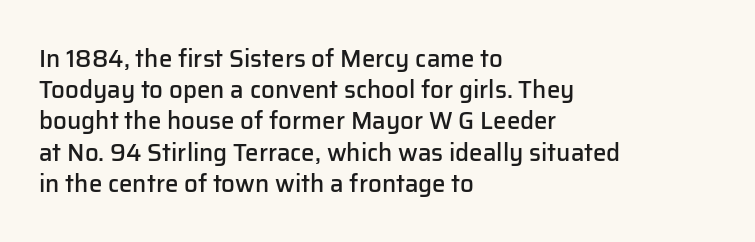
Q: Is the text bold? A: Semi-bold.
Q: Is the text italic (slanted)? A: No, it is upright.
Q: Is the text underlined? A: No.
Q: How is the paragraph aligned? A: Left-aligned.
Q: Is the spacing between letters normal or unusually wide? A: Normal.
Q: Is the spacing between lines tight, normal or loose? A: Normal.
